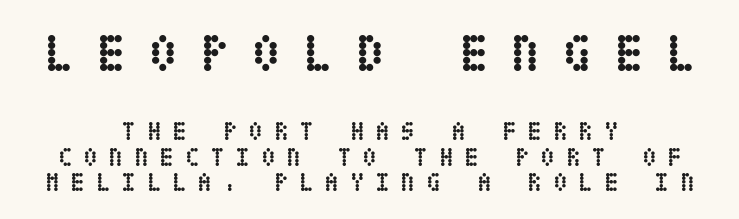
Q: Is the text bold? A: Yes.
Q: Is the text italic (slanted)? A: No, it is upright.
Q: Is the text underlined? A: No.
Q: How is the paragraph aligned? A: Centered.
Q: Is the spacing between letters normal or unusually wide? A: Unusually wide.
Q: Is the spacing between lines tight, normal or loose? A: Tight.
Q: Which block of text is set in a larger size, the first (top) or the second (bottom)? A: The first (top) one.
Q: Width (condensed, normal, or wide)? A: Condensed.
Q: Stroke contrast? A: Low.
Q: x-height? A: Large.
